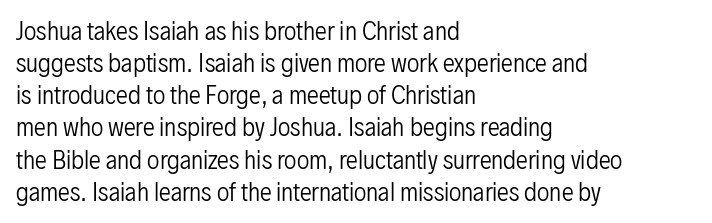
The image shows 24 px text type, upright; set left-aligned, normal line spacing (1.34x), normal letter spacing, not underlined.
